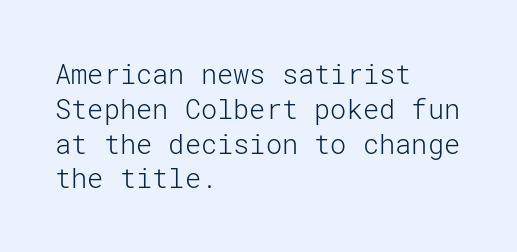
The image shows 27 px text type, upright; set left-aligned, normal line spacing (1.29x), normal letter spacing, not underlined.
